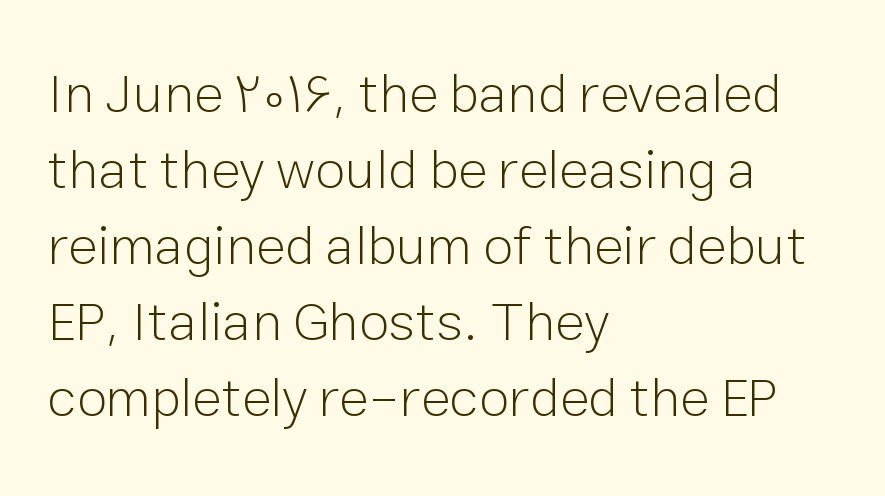
The image shows 55 px light sans-serif type, upright; set left-aligned, normal line spacing (1.38x), normal letter spacing, not underlined; low stroke contrast and a medium x-height.
